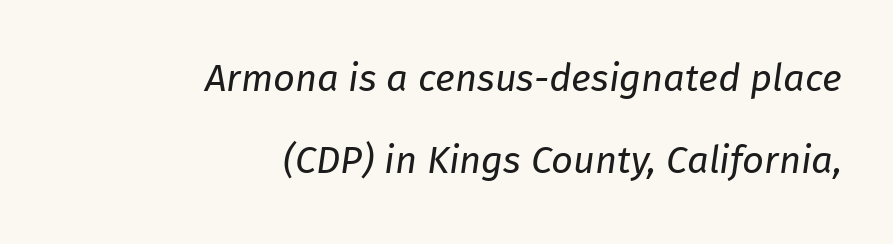
{"italic": "yes", "lean": "right", "slant_degrees": 8, "bold": "no", "weight": "regular", "width": "normal", "stroke_contrast": "low", "x_height": "medium", "monospaced": "no", "underline": "no", "align": "right", "line_spacing": "loose", "line_spacing_ratio": 2.16, "letter_spacing": "normal", "letter_spacing_em": 0.0, "glyph_px": 38}
